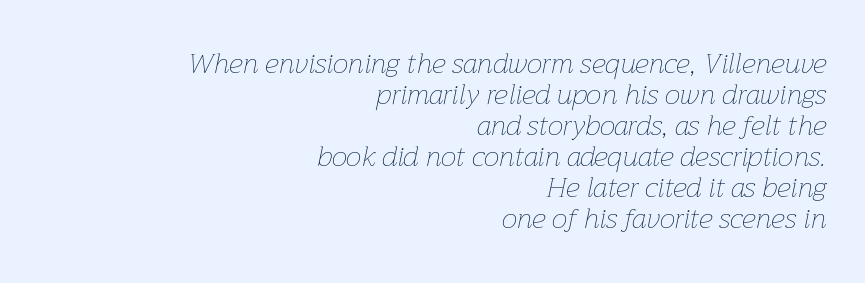
The image shows 28 px thin type, italic (leaning right); set right-aligned, tight line spacing (1.11x), normal letter spacing, not underlined; low stroke contrast and a medium x-height.
